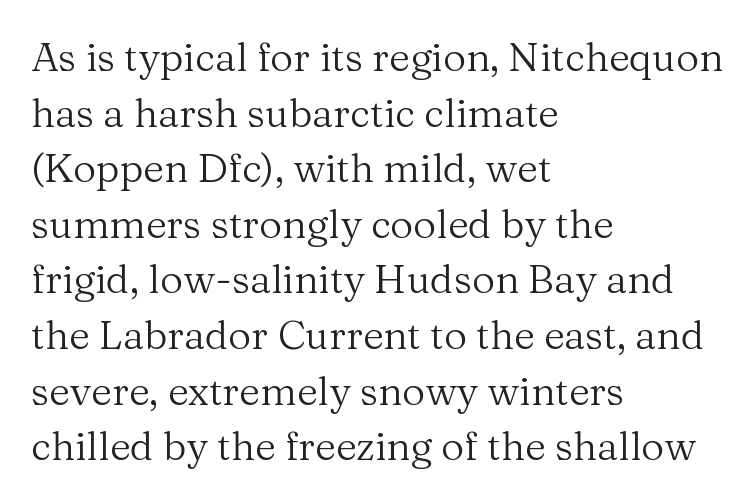
The area under the type is left untouched. Honestly, the row spacing looks completely unremarkable. This is roman type, the default non-slanted kind. The type family on display is of the serif kind. Leftover space on each line is placed entirely after the last word.
